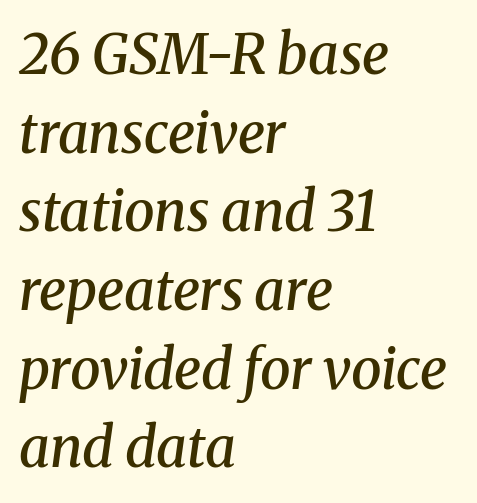
Each new line begins a customary step beneath the previous one. This is the in-between weight designers call semibold or demi. Every character sits at an angle, as italics do. Compared with a centered layout, this one pins lines to the left instead. The line texture is even and compact thanks to regular tracking. Has an underline been added? It has not.
